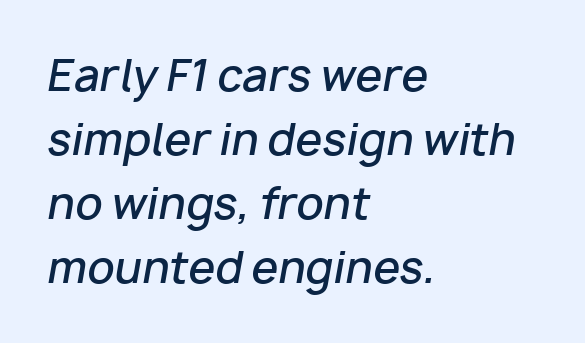
{"italic": "yes", "lean": "right", "slant_degrees": 10, "bold": "semi", "weight": "semibold", "width": "normal", "stroke_contrast": "low", "x_height": "medium", "monospaced": "no", "underline": "no", "align": "left", "line_spacing": "normal", "line_spacing_ratio": 1.49, "letter_spacing": "normal", "letter_spacing_em": 0.0, "glyph_px": 43}
